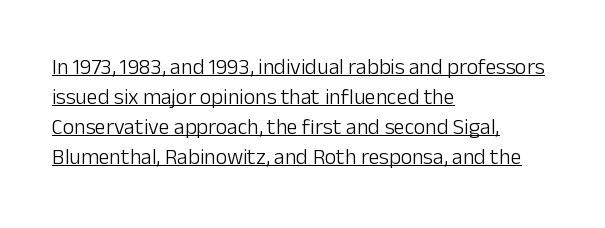
Think standard paragraph weight, or any step lighter than that. Leftover space on each line is placed entirely after the last word. The rendering keeps characters at their native spacing. Is there any slant? The stems are plumb. The space between consecutive lines is moderate. Glance below the letters and you will spot a drawn line.
